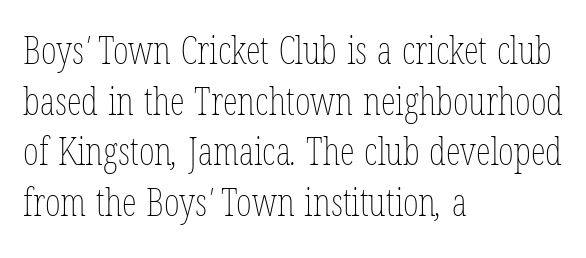
{"bold": "no", "weight": "thin", "width": "condensed", "stroke_contrast": "low", "x_height": "medium", "monospaced": "no", "underline": "no", "align": "left", "line_spacing": "normal", "line_spacing_ratio": 1.33, "letter_spacing": "normal", "letter_spacing_em": 0.0, "glyph_px": 38}
